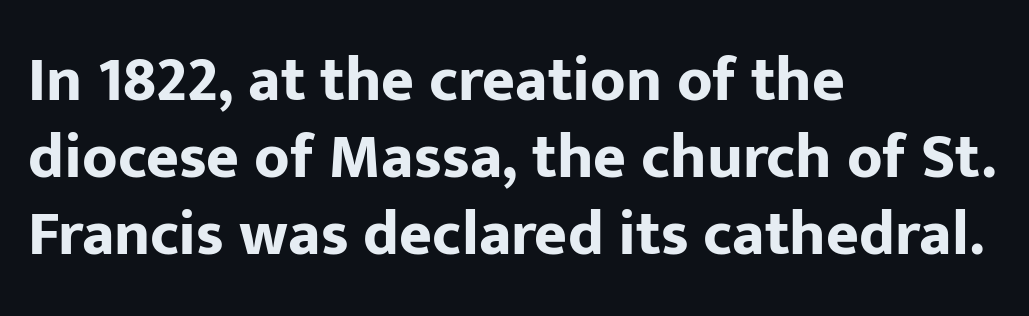
{"serif": "no", "italic": "no", "bold": "yes", "weight": "bold", "width": "normal", "stroke_contrast": "low", "x_height": "medium", "monospaced": "no", "underline": "no", "align": "left", "line_spacing_ratio": 1.22, "letter_spacing": "normal", "letter_spacing_em": 0.0, "glyph_px": 63}
